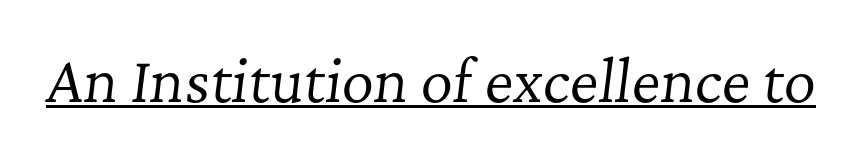
The specimen reads as italic at a glance. Think of a printed novel: that variable character pitch is what you see here. Observe the serifs anchoring each vertical stroke in this sample. Has an underline been added? It has. Characters follow at the spacing the type designer built in. Stroke mass is kept to a normal reading level or below.
